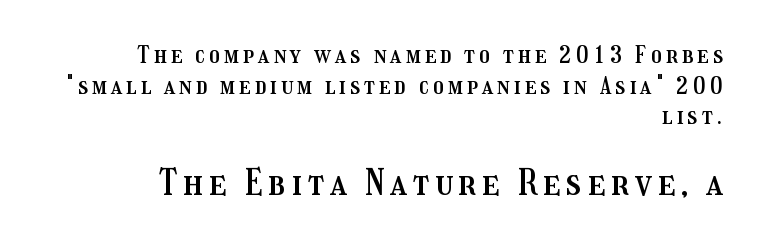
Where is the straight margin? On the right. Is there any slant? The stems are plumb. Underlining? Definitely not there. The face used here appears at its bigger size in the lower chunk. What's the leading like? Ordinary, nothing unusual.
